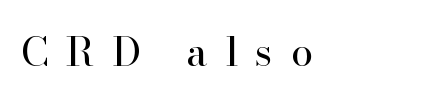
Summary of weight: not heavy and not bold. Looks like regular typesetting: each glyph gets only the width it needs. The font family rendered here belongs to the serif group. Display-style spreading of the glyphs; the letterfit is very open. It's the straight-up-and-down kind of type. The glyphs are unaccompanied by any horizontal stroke below them.
